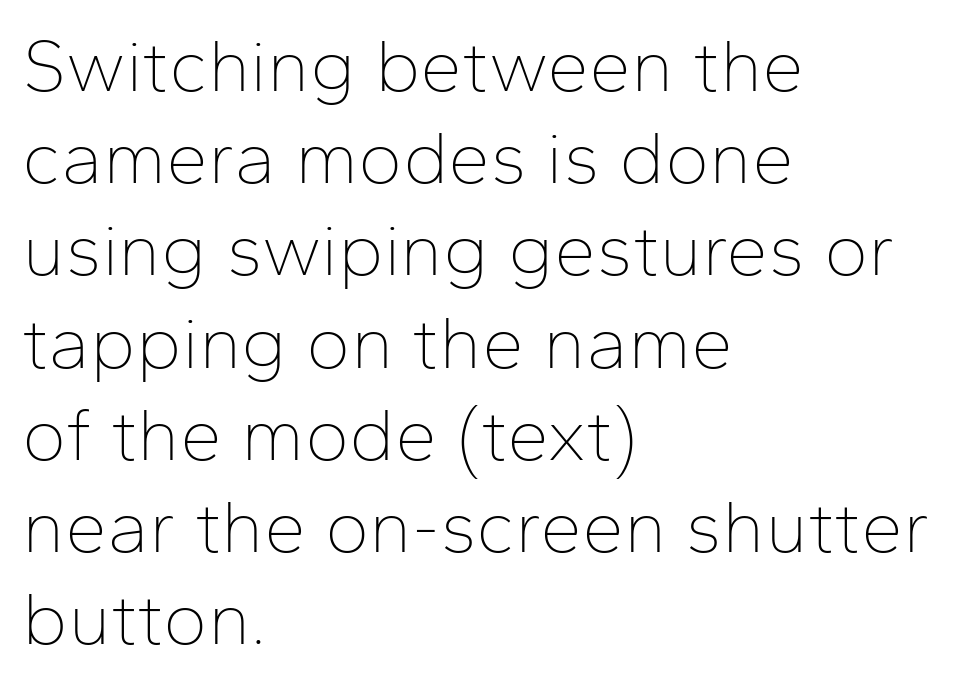
The typesetting does not lean heavy: it is not bold. Each row of text sits above clean, open space. Each word holds together tightly as a unit, with standard inter-letter gaps. I'd call this a sans setting — the letters go barefoot.
